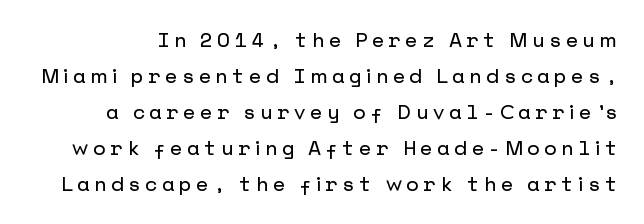
{"italic": "no", "underline": "no", "line_spacing_ratio": 1.8, "letter_spacing": "wide", "letter_spacing_em": 0.23, "glyph_px": 20}
